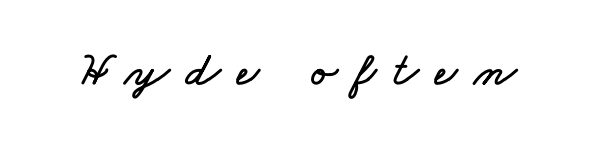
Q: Is the text underlined? A: No.
Q: Is the spacing between letters normal or unusually wide? A: Unusually wide.
Q: Width (condensed, normal, or wide)? A: Wide.
Q: Stroke contrast? A: Low.
Q: x-height? A: Small.
Q: Monospaced? A: No.
